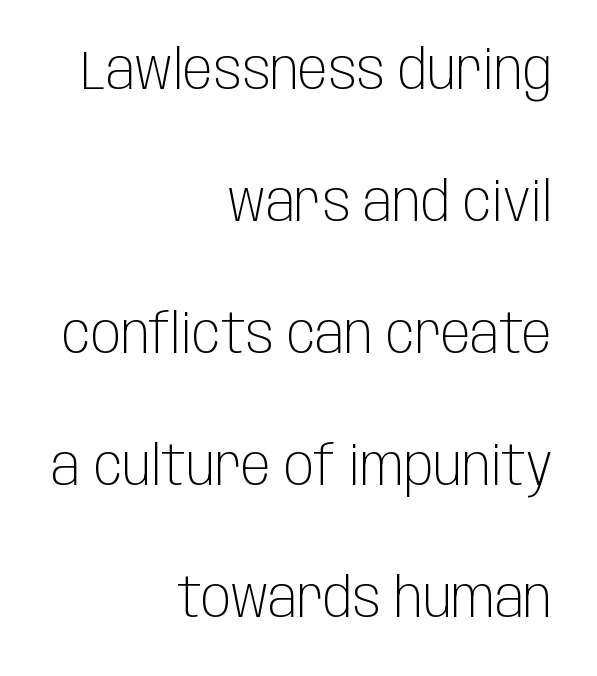
The image shows 55 px light, condensed sans-serif type, upright; set right-aligned, loose line spacing (2.4x), normal letter spacing, not underlined; low stroke contrast and a large x-height.
